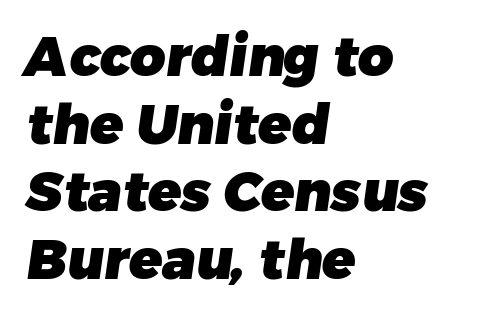
{"serif": "no", "bold": "yes", "weight": "heavy", "width": "normal", "stroke_contrast": "low", "x_height": "medium", "monospaced": "no", "underline": "no", "align": "left", "line_spacing_ratio": 1.23, "letter_spacing": "normal", "letter_spacing_em": 0.0, "glyph_px": 55}
